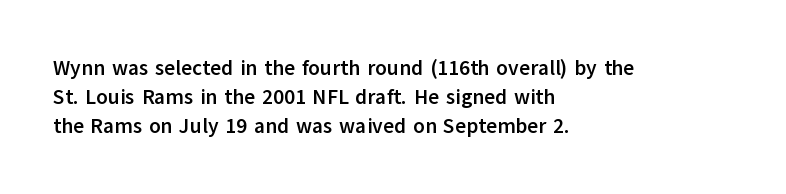
Q: Is the text bold? A: Yes.
Q: Is the text italic (slanted)? A: No, it is upright.
Q: Is the text underlined? A: No.
Q: How is the paragraph aligned? A: Left-aligned.
Q: Is the spacing between letters normal or unusually wide? A: Normal.
Q: Is the spacing between lines tight, normal or loose? A: Normal.
